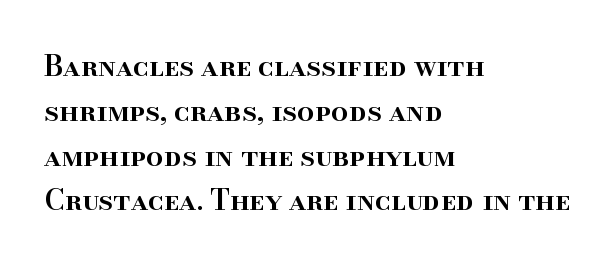
Q: Is the text bold? A: Semi-bold.
Q: Is the text italic (slanted)? A: No, it is upright.
Q: Is the typeface a serif or a sans-serif typeface? A: Serif.
Q: Is the text underlined? A: No.
Q: How is the paragraph aligned? A: Left-aligned.
Q: Is the spacing between letters normal or unusually wide? A: Normal.
Q: Is the spacing between lines tight, normal or loose? A: Normal.
Q: Width (condensed, normal, or wide)? A: Normal.
Q: Stroke contrast? A: High.
Q: x-height? A: Small.
Q: Monospaced? A: No.
